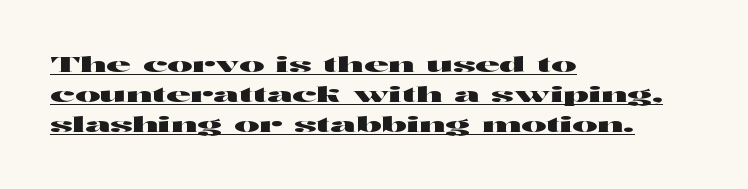
Visually the block forms a straight wall on the left and a jagged coastline on the right. Leading: standard. What decoration does the sample have? An underline. When letters stand straight like this, we call the style roman or upright.
